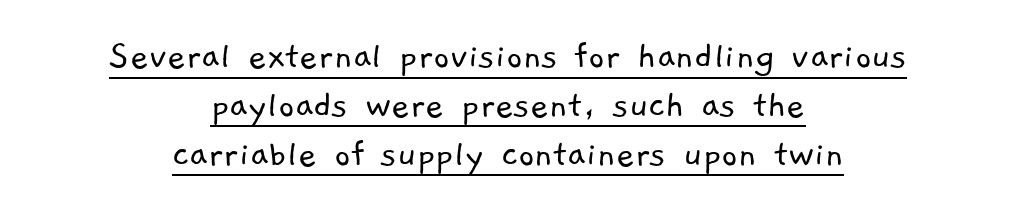
{"serif": "no", "bold": "no", "weight": "light", "width": "normal", "stroke_contrast": "low", "x_height": "medium", "monospaced": "no", "underline": "yes", "align": "center", "line_spacing_ratio": 1.22, "letter_spacing": "normal", "letter_spacing_em": 0.0, "glyph_px": 40}
